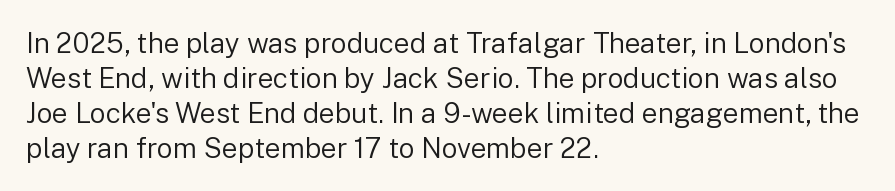
{"serif": "no", "italic": "no", "bold": "no", "weight": "regular", "width": "normal", "stroke_contrast": "low", "x_height": "medium", "monospaced": "no", "underline": "no", "align": "left", "line_spacing": "normal", "line_spacing_ratio": 1.25, "letter_spacing": "normal", "letter_spacing_em": 0.0, "glyph_px": 28}
